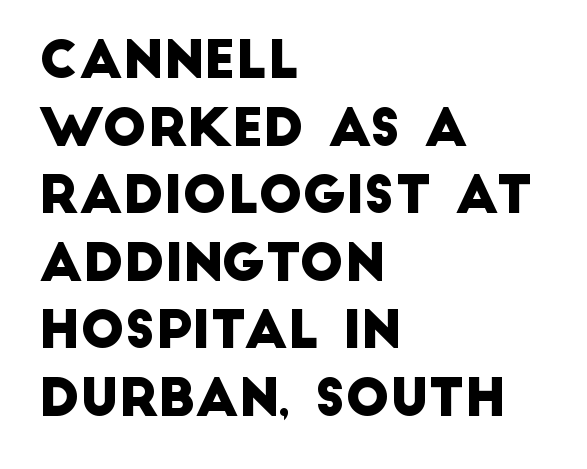
Q: Is the typeface a serif or a sans-serif typeface? A: Sans-serif.
Q: Is the text underlined? A: No.
Q: How is the paragraph aligned? A: Left-aligned.
Q: Is the spacing between letters normal or unusually wide? A: Normal.
Q: Is the spacing between lines tight, normal or loose? A: Normal.
Q: Width (condensed, normal, or wide)? A: Normal.
Q: Stroke contrast? A: Low.
Q: x-height? A: Large.
Q: Monospaced? A: No.
